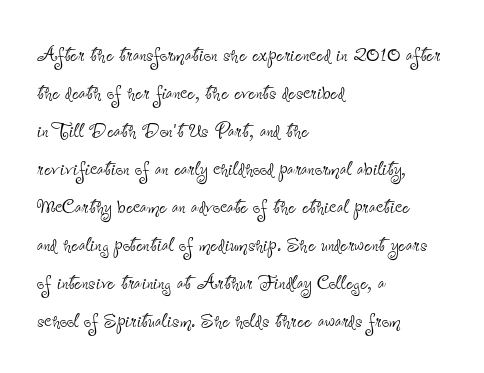
The image shows 26 px text type; set left-aligned, normal line spacing (1.46x), normal letter spacing, not underlined.
